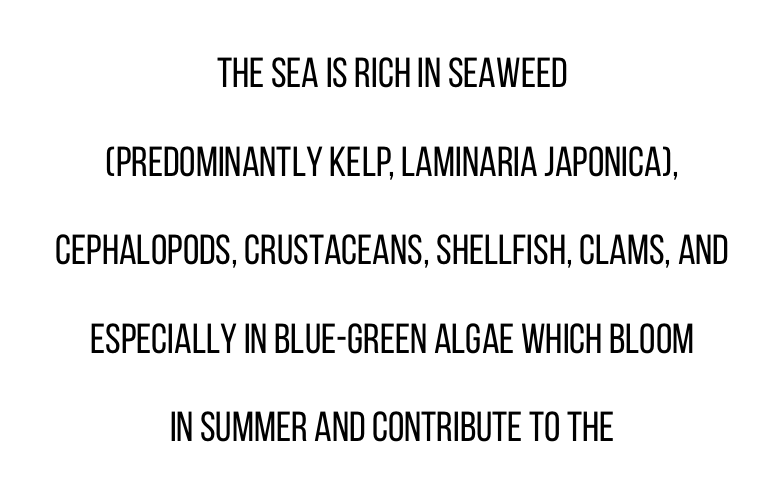
Q: Is the text bold? A: No.
Q: Is the text italic (slanted)? A: No, it is upright.
Q: Is the typeface a serif or a sans-serif typeface? A: Sans-serif.
Q: Is the text underlined? A: No.
Q: How is the paragraph aligned? A: Centered.
Q: Is the spacing between letters normal or unusually wide? A: Normal.
Q: Is the spacing between lines tight, normal or loose? A: Loose.
Q: Width (condensed, normal, or wide)? A: Condensed.
Q: Stroke contrast? A: Low.
Q: x-height? A: Large.
Q: Monospaced? A: No.
